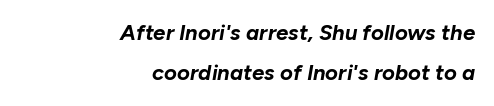
{"italic": "yes", "lean": "right", "slant_degrees": 10, "bold": "yes", "underline": "no", "align": "right", "line_spacing_ratio": 1.82, "letter_spacing": "normal", "letter_spacing_em": 0.0, "glyph_px": 22}
